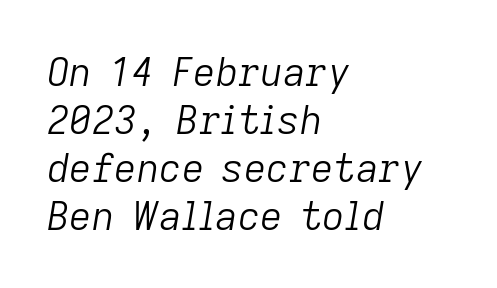
The image shows 39 px light type, italic (leaning right); set left-aligned, line spacing 1.23x, normal letter spacing, not underlined; low stroke contrast and a medium x-height.
